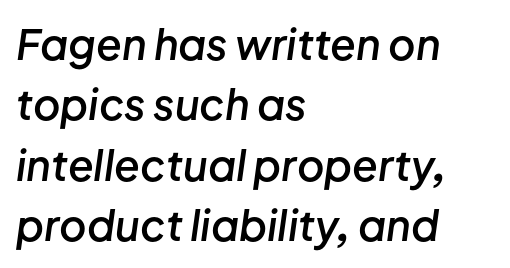
One glance says typical: line gaps are just what's usual. Typeset ragged right — the left edge is the straight one. A typesetter would call this zero additional tracking. If you drew a line through each stem, it would be angled.
